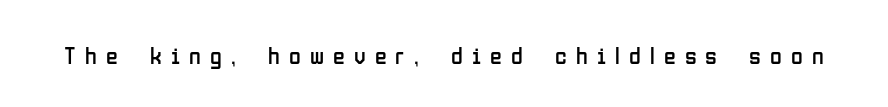
The image shows 24 px text type, upright; set unusually wide letter spacing (+0.38 em), not underlined.
